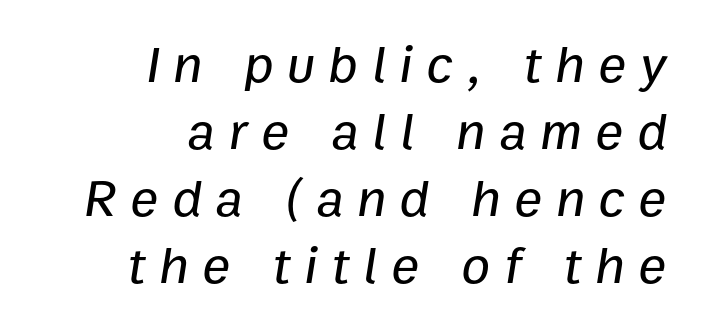
Q: Is the text italic (slanted)? A: Yes, it leans right by about 9 degrees.
Q: Is the text underlined? A: No.
Q: How is the paragraph aligned? A: Right-aligned.
Q: Is the spacing between letters normal or unusually wide? A: Unusually wide.
Q: Is the spacing between lines tight, normal or loose? A: Normal.
Q: Width (condensed, normal, or wide)? A: Normal.
Q: Stroke contrast? A: Low.
Q: x-height? A: Medium.
Q: Monospaced? A: No.
